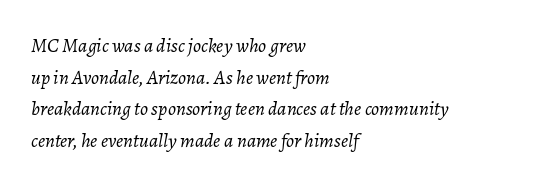
{"italic": "yes", "lean": "right", "slant_degrees": 7, "bold": "no", "underline": "no", "align": "left", "line_spacing": "normal", "line_spacing_ratio": 1.58, "letter_spacing": "normal", "letter_spacing_em": 0.0, "glyph_px": 20}
